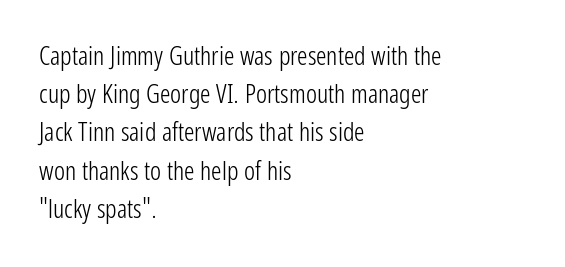
Q: Is the text bold? A: No.
Q: Is the text italic (slanted)? A: No, it is upright.
Q: Is the text underlined? A: No.
Q: How is the paragraph aligned? A: Left-aligned.
Q: Is the spacing between letters normal or unusually wide? A: Normal.
Q: Is the spacing between lines tight, normal or loose? A: Normal.
